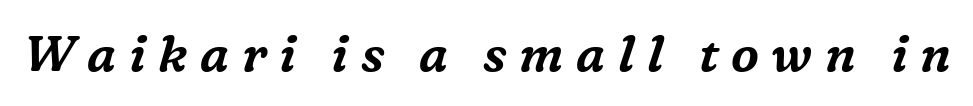
Observe the serifs anchoring each vertical stroke in this sample. There's an unmistakable incline to the writing here. The letters advance in unequal steps, a hallmark of proportional type. Lines of text with bare space underneath. This rendering widens character spacing well past its baseline value.
